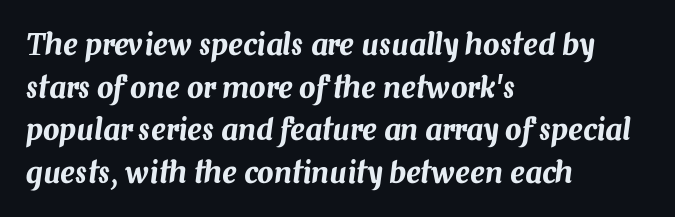
The image shows 29 px text type, italic (leaning right); set left-aligned, normal line spacing (1.47x), normal letter spacing, not underlined; medium stroke contrast and a medium x-height.
